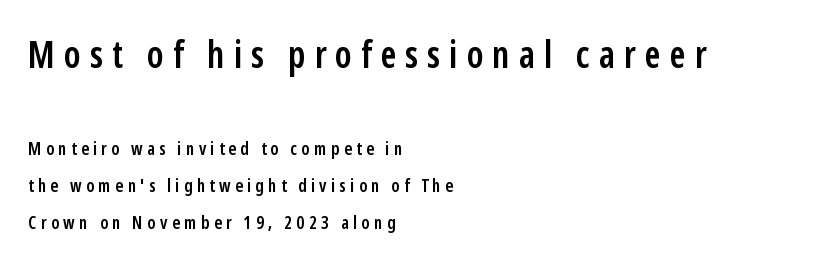
The image shows 37 px semibold, condensed sans-serif type, upright; set left-aligned, loose line spacing (2.08x), unusually wide letter spacing (+0.24 em), not underlined; the first (top) block is 2.06x larger; low stroke contrast and a medium x-height.
